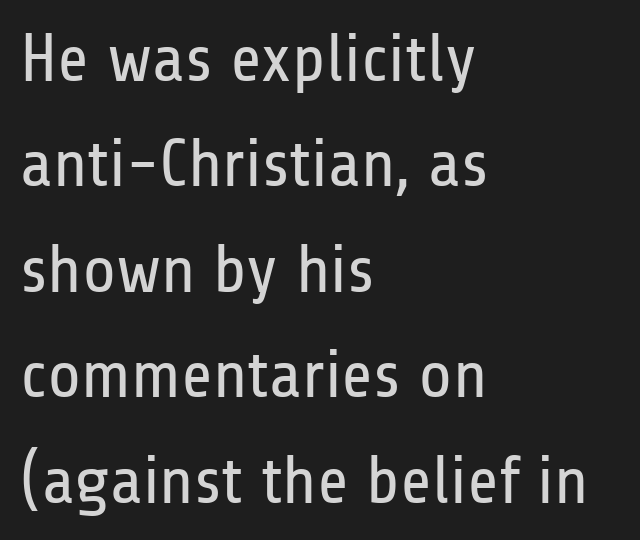
The image shows 68 px regular-weight, condensed sans-serif type, upright; set left-aligned, normal line spacing (1.55x), normal letter spacing, not underlined; low stroke contrast and a medium x-height.
